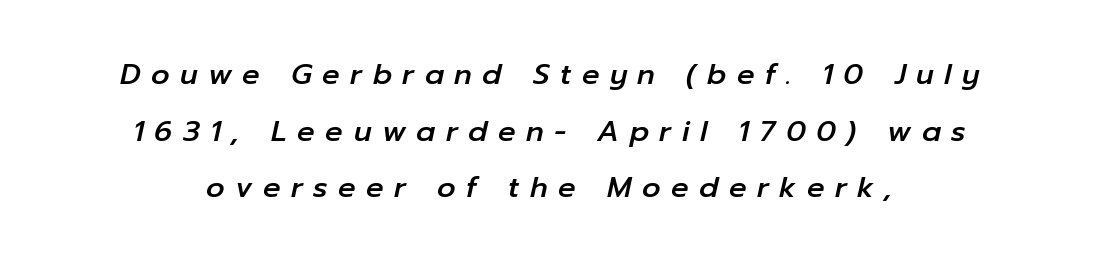
The image shows 29 px text type, italic (leaning right); set centered, loose line spacing (1.95x), unusually wide letter spacing (+0.36 em), not underlined; low stroke contrast and a medium x-height.
